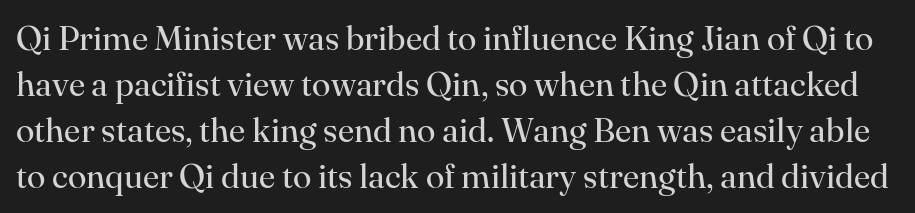
Q: Is the text bold? A: No.
Q: Is the text italic (slanted)? A: No, it is upright.
Q: Is the typeface a serif or a sans-serif typeface? A: Serif.
Q: Is the text underlined? A: No.
Q: Is the spacing between letters normal or unusually wide? A: Normal.
Q: Is the spacing between lines tight, normal or loose? A: Normal.
Q: Width (condensed, normal, or wide)? A: Normal.
Q: Stroke contrast? A: High.
Q: x-height? A: Small.
Q: Monospaced? A: No.
